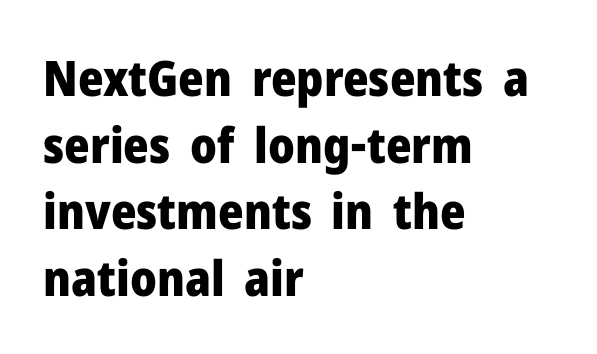
The image shows 49 px heavy sans-serif type, upright; set left-aligned, normal line spacing (1.36x), normal letter spacing, not underlined; low stroke contrast and a medium x-height.
